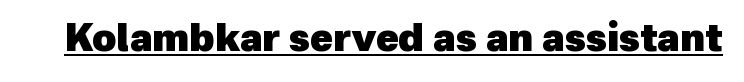
The image shows 37 px heavy sans-serif type; set normal letter spacing, underlined; a medium x-height.
